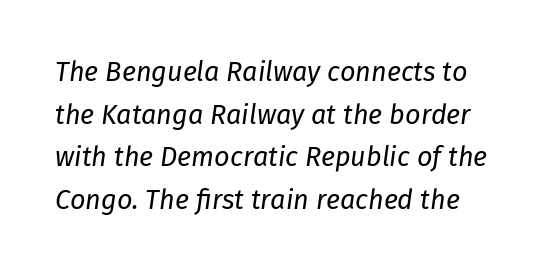
{"italic": "yes", "lean": "right", "slant_degrees": 8, "bold": "no", "underline": "no", "align": "left", "line_spacing": "normal", "line_spacing_ratio": 1.58, "letter_spacing": "normal", "letter_spacing_em": 0.0, "glyph_px": 27}
